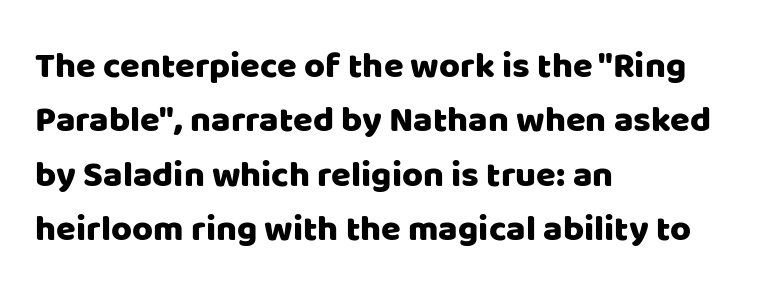
Q: Is the text italic (slanted)? A: No, it is upright.
Q: Is the typeface a serif or a sans-serif typeface? A: Sans-serif.
Q: Is the text underlined? A: No.
Q: How is the paragraph aligned? A: Left-aligned.
Q: Is the spacing between letters normal or unusually wide? A: Normal.
Q: Is the spacing between lines tight, normal or loose? A: Normal.
Q: Width (condensed, normal, or wide)? A: Normal.
Q: Stroke contrast? A: Low.
Q: x-height? A: Large.
Q: Monospaced? A: No.
